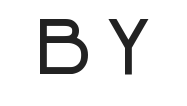
Characters follow at a spacing far wider than the type designer built in. I'd call this a sans setting — the letters go barefoot. The letters stand straight up with perfectly vertical stems. Is this a fixed-width face? No — the glyphs have proportional, varying widths. The space beneath each line is pristine and unruled.
